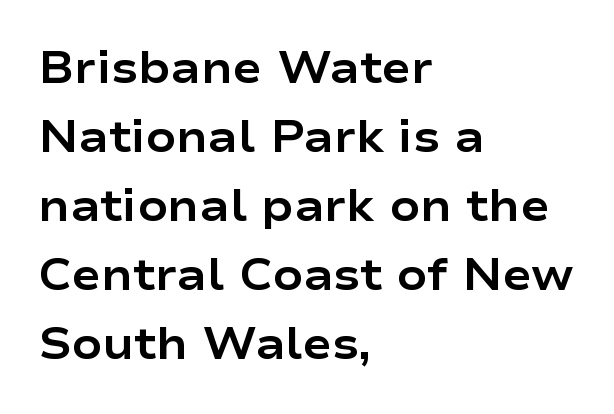
The image shows 44 px bold, wide sans-serif type, upright; set left-aligned, normal line spacing (1.57x), normal letter spacing, not underlined; low stroke contrast and a medium x-height.
